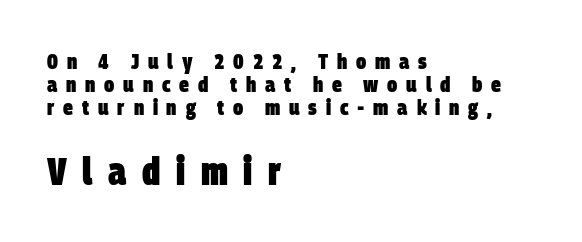
Honestly, there is no underline to notice here at all. Honestly, the rows look squashed on top of each other. Reading down the block, your eye returns to a fixed left position each line. Type style note: lacks serifs. The following chunk of copy outweighs the initial chunk in type size.
